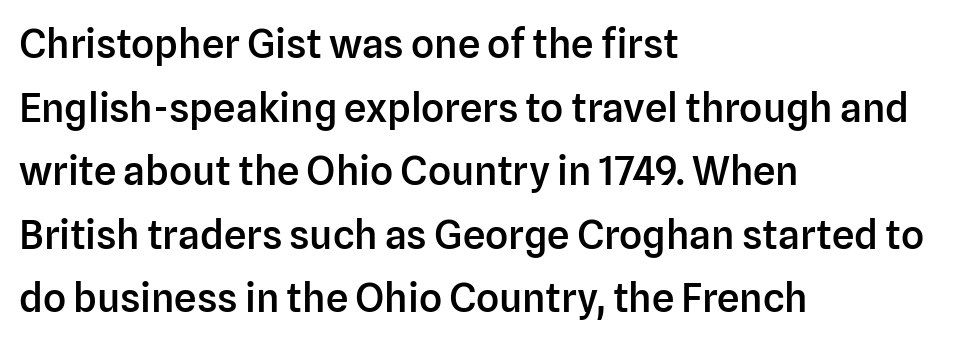
Q: Is the text bold? A: Semi-bold.
Q: Is the text italic (slanted)? A: No, it is upright.
Q: Is the typeface a serif or a sans-serif typeface? A: Sans-serif.
Q: Is the text underlined? A: No.
Q: How is the paragraph aligned? A: Left-aligned.
Q: Is the spacing between letters normal or unusually wide? A: Normal.
Q: Is the spacing between lines tight, normal or loose? A: Normal.
Q: Width (condensed, normal, or wide)? A: Normal.
Q: Stroke contrast? A: Low.
Q: x-height? A: Medium.
Q: Monospaced? A: No.
